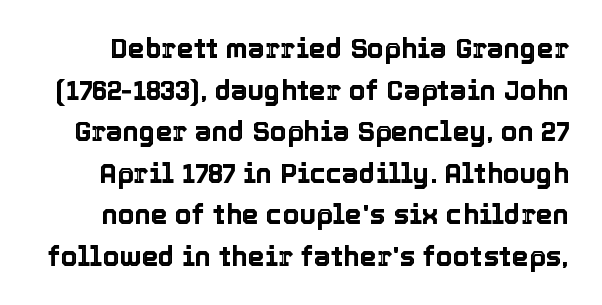
The image shows 27 px text type, upright; set normal line spacing (1.54x), normal letter spacing, not underlined.
